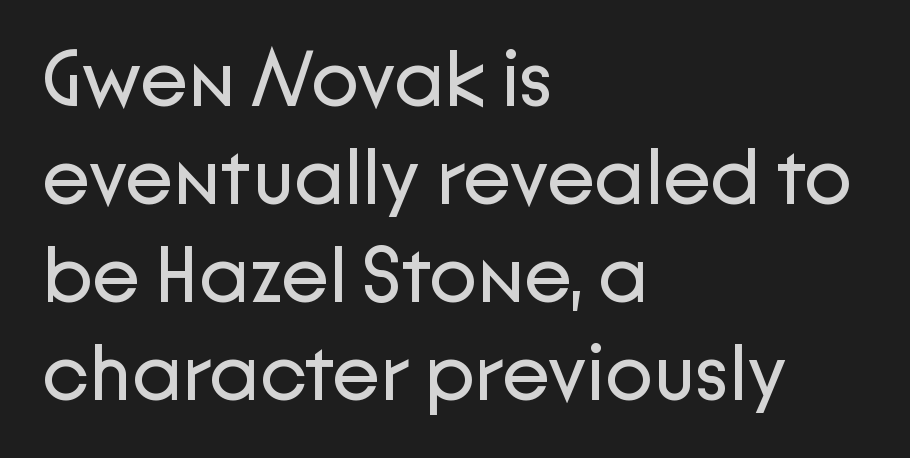
Q: Is the text bold? A: No.
Q: Is the text italic (slanted)? A: No, it is upright.
Q: Is the typeface a serif or a sans-serif typeface? A: Sans-serif.
Q: Is the text underlined? A: No.
Q: How is the paragraph aligned? A: Left-aligned.
Q: Is the spacing between letters normal or unusually wide? A: Normal.
Q: Width (condensed, normal, or wide)? A: Normal.
Q: Stroke contrast? A: Low.
Q: x-height? A: Medium.
Q: Monospaced? A: No.
